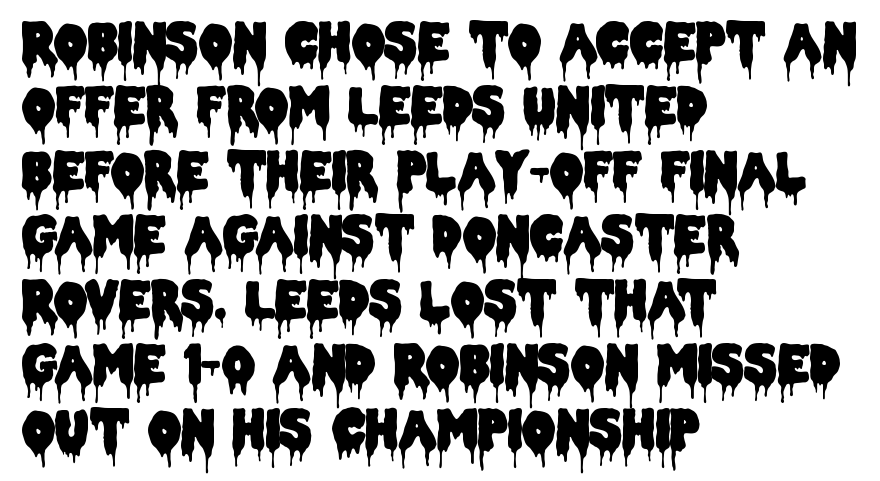
Q: Is the text italic (slanted)? A: No, it is upright.
Q: Is the typeface a serif or a sans-serif typeface? A: Sans-serif.
Q: Is the text underlined? A: No.
Q: How is the paragraph aligned? A: Left-aligned.
Q: Is the spacing between letters normal or unusually wide? A: Normal.
Q: Width (condensed, normal, or wide)? A: Condensed.
Q: Stroke contrast? A: Low.
Q: x-height? A: Large.
Q: Monospaced? A: No.
